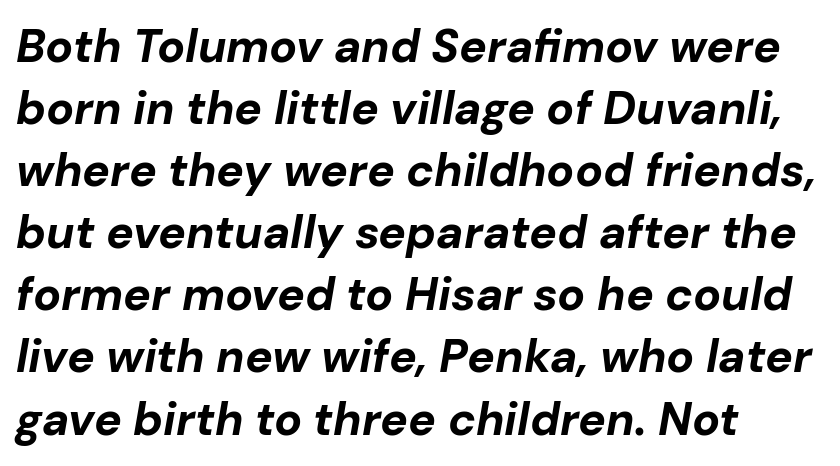
{"italic": "yes", "lean": "right", "slant_degrees": 10, "bold": "yes", "weight": "bold", "width": "normal", "stroke_contrast": "low", "x_height": "medium", "monospaced": "no", "underline": "no", "align": "left", "line_spacing": "normal", "line_spacing_ratio": 1.35, "letter_spacing": "normal", "letter_spacing_em": 0.0, "glyph_px": 46}
